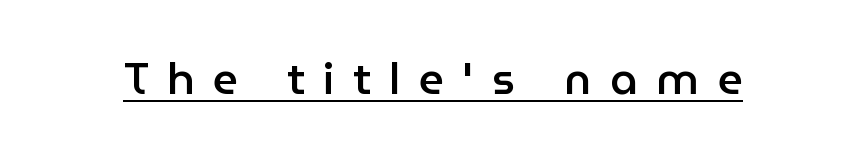
You can tell it's not italic because the verticals are truly vertical. Character widths vary here, with narrow letters taking less room than wide ones. The face used here is rendered with a markedly widened letterfit. Caption: semibold face, moderately heavy strokes. Underlining? Definitely there.
